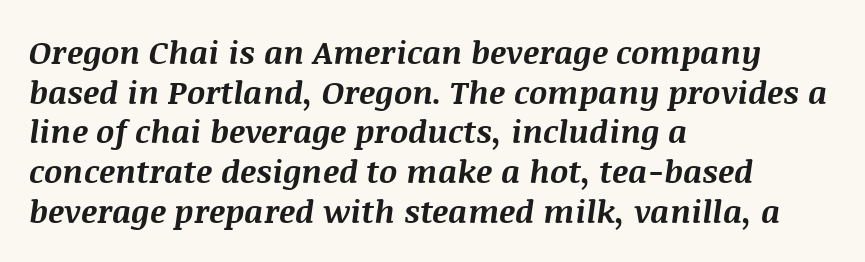
The image shows 32 px bold type, italic (leaning right); set left-aligned, line spacing 1.24x, normal letter spacing, not underlined; medium stroke contrast and a large x-height.
